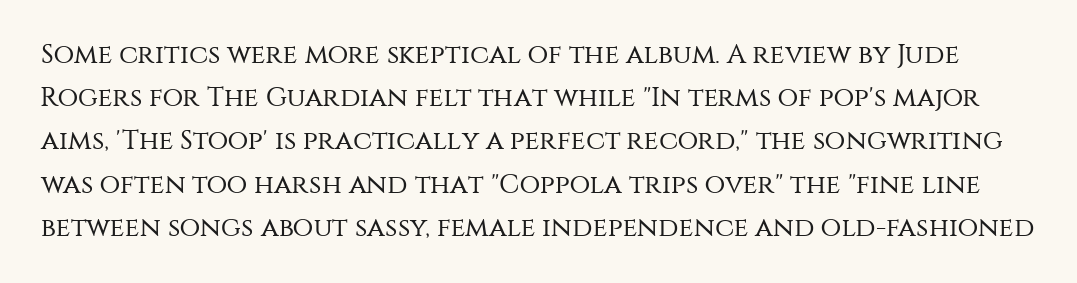
Q: Is the text bold? A: No.
Q: Is the text italic (slanted)? A: No, it is upright.
Q: Is the text underlined? A: No.
Q: Is the spacing between letters normal or unusually wide? A: Normal.
Q: Is the spacing between lines tight, normal or loose? A: Normal.
